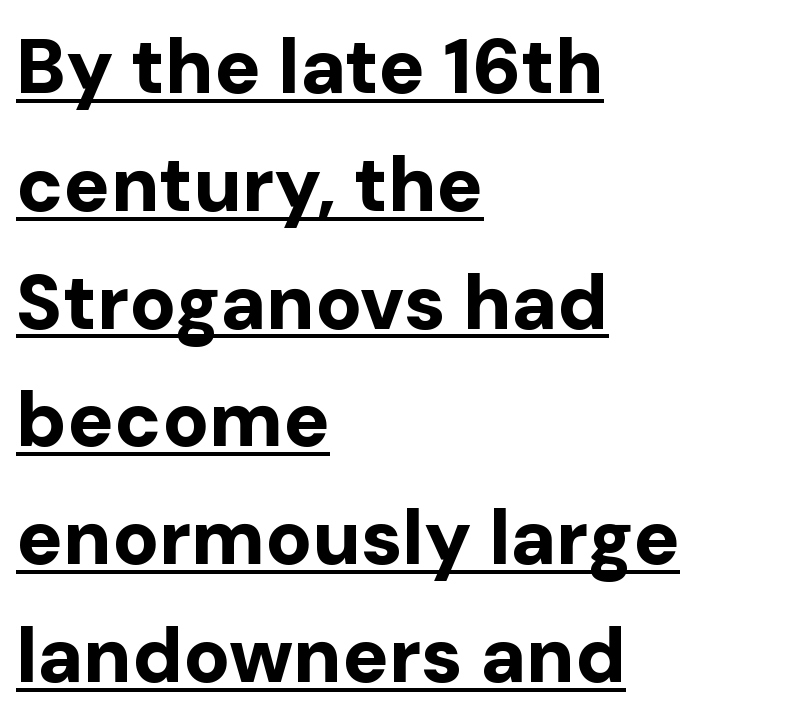
The image shows 77 px bold sans-serif type, upright; set left-aligned, normal line spacing (1.53x), normal letter spacing, underlined; low stroke contrast and a medium x-height.
